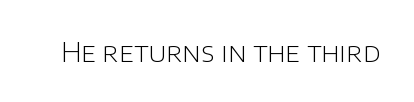
Has an underline been added? It has not. The type is set solid horizontally, with unmodified tracking. The characters are drawn with everyday or finer stroke widths. Every character sits straight up, as roman type does.
